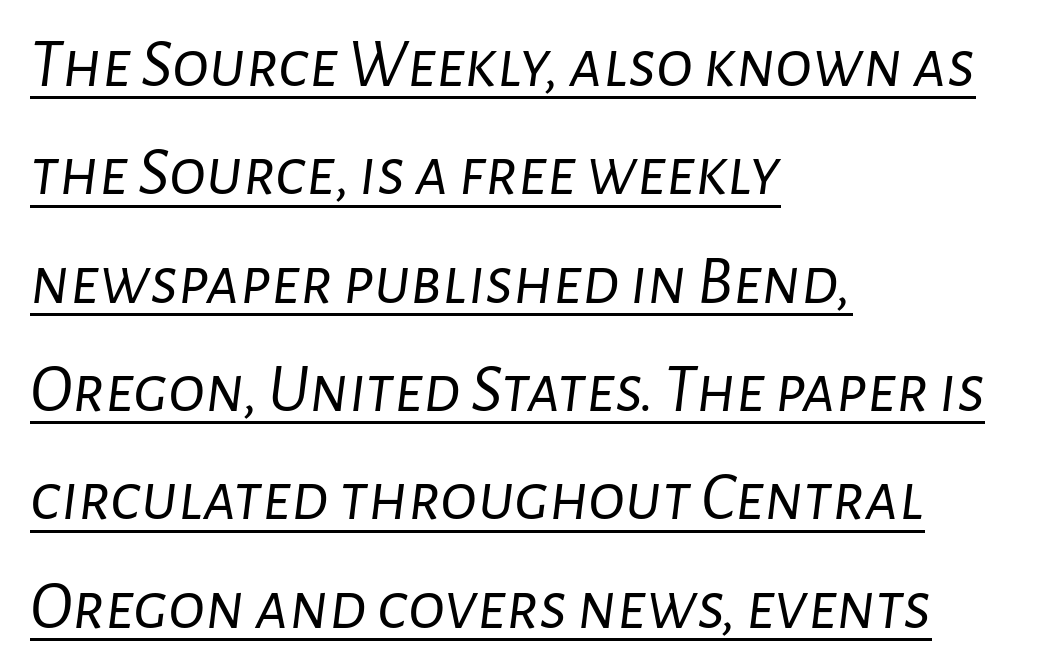
{"italic": "yes", "lean": "right", "slant_degrees": 7, "bold": "no", "weight": "light", "width": "normal", "stroke_contrast": "low", "x_height": "medium", "monospaced": "no", "underline": "yes", "align": "left", "line_spacing": "normal", "line_spacing_ratio": 1.57, "letter_spacing": "normal", "letter_spacing_em": 0.0, "glyph_px": 69}
